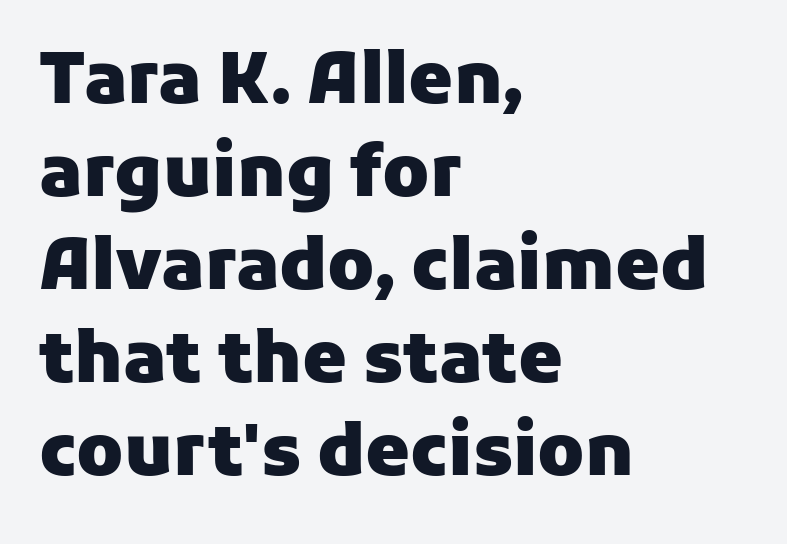
Every stem runs plumb, perpendicular to the baseline. Character widths vary here, with narrow letters taking less room than wide ones. What weight is shown? A full bold with thick strokes. Line beginnings align vertically; line endings do not. The rows are spaced the way most documents space them. These lines are composed in type without serifs.
